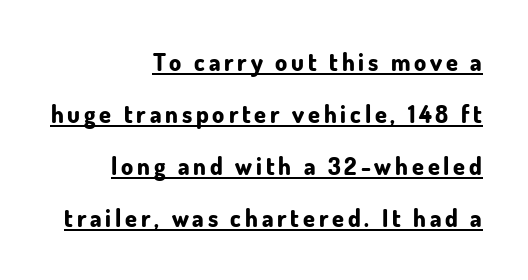
It's the straight-up-and-down kind of type. Plenty of ink on the page — the face is bold. What's the leading like? Stretched, with rows far apart. Emphasis is given by a line drawn under the lettering. Line ends are locked; line starts wander.
